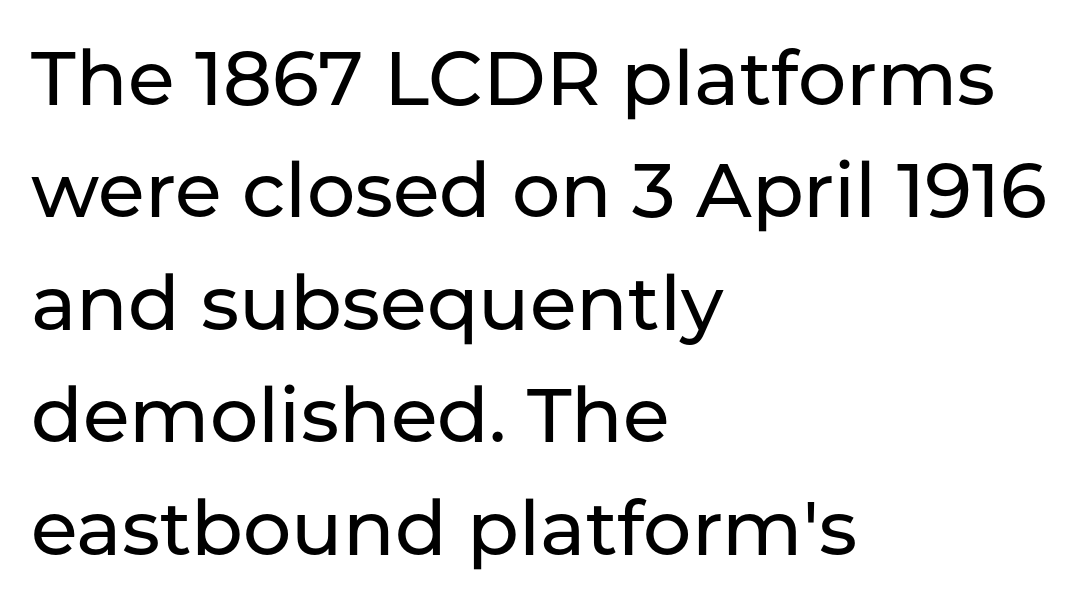
{"serif": "no", "italic": "no", "width": "normal", "stroke_contrast": "low", "x_height": "medium", "monospaced": "no", "underline": "no", "align": "left", "line_spacing": "normal", "line_spacing_ratio": 1.48, "letter_spacing": "normal", "letter_spacing_em": 0.0, "glyph_px": 76}
